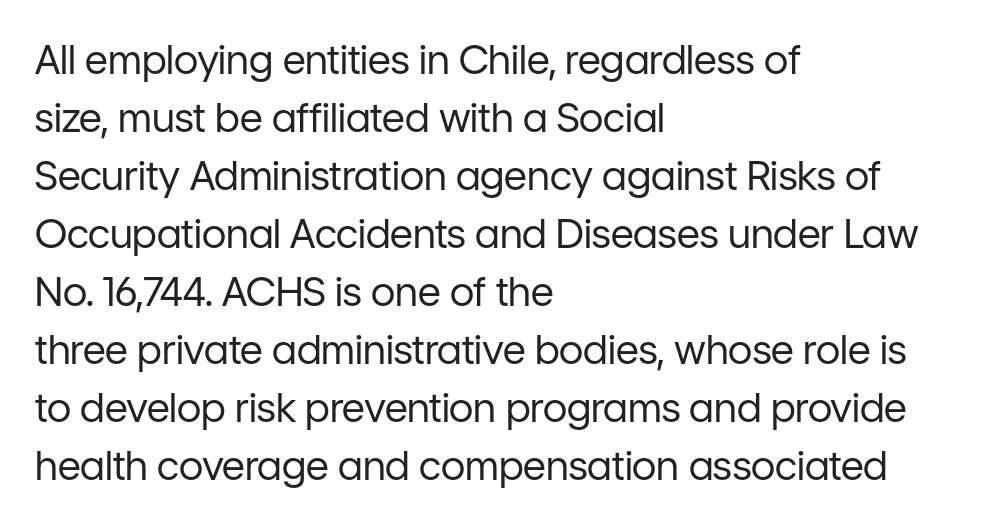
The image shows 40 px regular-weight sans-serif type, upright; set left-aligned, normal line spacing (1.45x), normal letter spacing, not underlined; low stroke contrast and a medium x-height.
